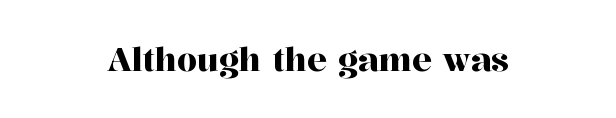
These lines are composed in type with serifs. Tracking value appears to be zero — textbook default spacing. The typography opts for an upright posture over an oblique one. Every row of glyphs is offset so its center matches the block's center.
